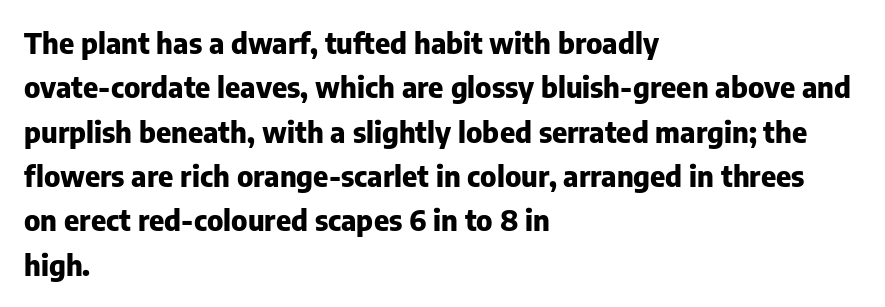
{"serif": "no", "italic": "no", "bold": "yes", "weight": "heavy", "width": "normal", "stroke_contrast": "low", "x_height": "medium", "monospaced": "no", "underline": "no", "align": "left", "line_spacing": "normal", "line_spacing_ratio": 1.53, "letter_spacing": "normal", "letter_spacing_em": 0.0, "glyph_px": 29}
